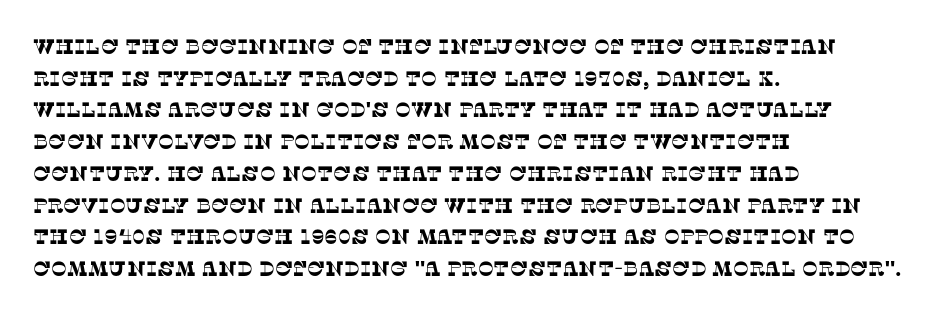
Between one letter and the next there's only the usual sliver of space. Casual observation: everything's shoved over to the left. The area under the type is left untouched. What's the leading like? Ordinary, nothing unusual.
